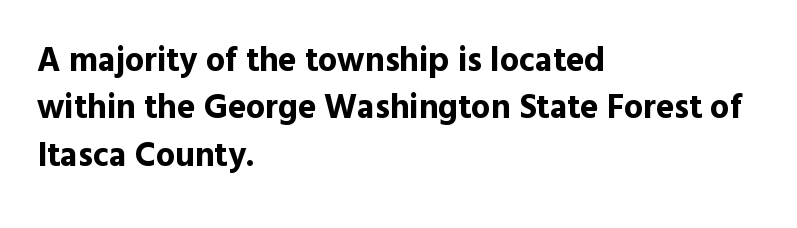
Q: Is the text bold? A: Yes.
Q: Is the text italic (slanted)? A: No, it is upright.
Q: Is the typeface a serif or a sans-serif typeface? A: Sans-serif.
Q: Is the text underlined? A: No.
Q: How is the paragraph aligned? A: Left-aligned.
Q: Is the spacing between letters normal or unusually wide? A: Normal.
Q: Is the spacing between lines tight, normal or loose? A: Normal.
Q: Width (condensed, normal, or wide)? A: Normal.
Q: x-height? A: Medium.
Q: Monospaced? A: No.
